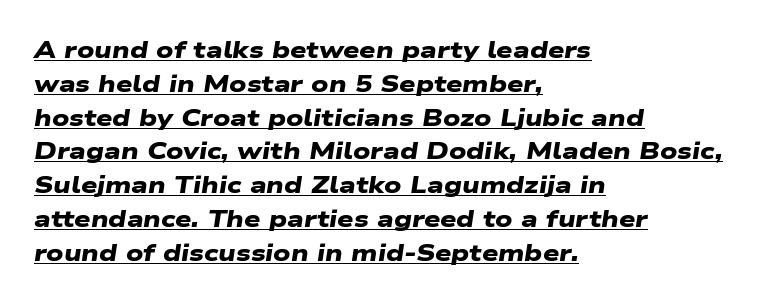
Q: Is the text bold? A: Yes.
Q: Is the text underlined? A: Yes.
Q: How is the paragraph aligned? A: Left-aligned.
Q: Is the spacing between letters normal or unusually wide? A: Normal.
Q: Is the spacing between lines tight, normal or loose? A: Normal.
